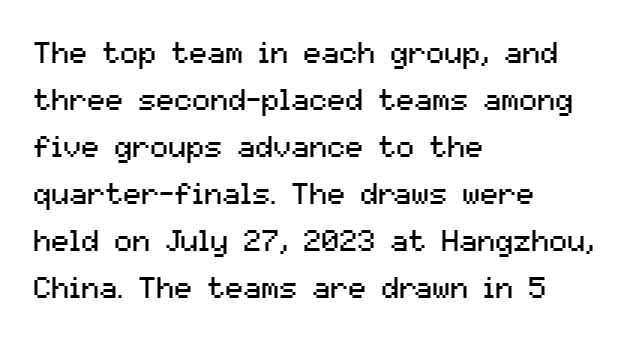
The image shows 30 px regular-weight sans-serif type, upright; set left-aligned, normal line spacing (1.57x), normal letter spacing, not underlined; medium stroke contrast and a medium x-height.
